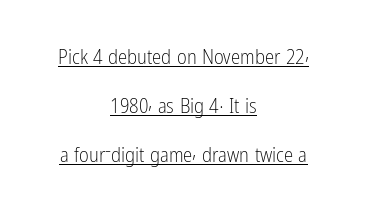
{"italic": "no", "bold": "no", "underline": "yes", "align": "center", "line_spacing": "loose", "line_spacing_ratio": 2.33, "letter_spacing": "normal", "letter_spacing_em": 0.0, "glyph_px": 21}
